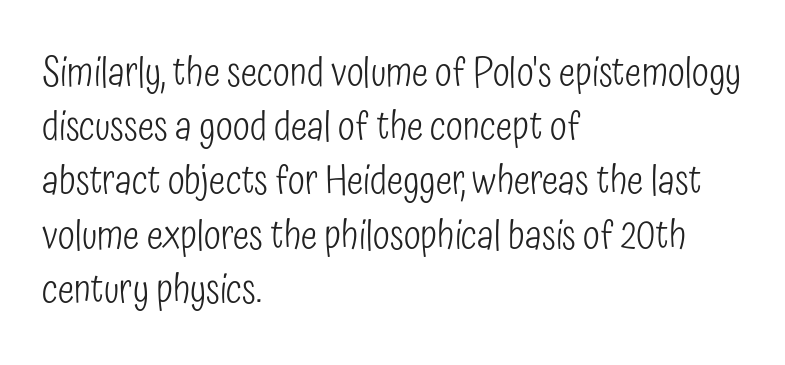
Q: Is the text bold? A: No.
Q: Is the text italic (slanted)? A: No, it is upright.
Q: Is the typeface a serif or a sans-serif typeface? A: Sans-serif.
Q: Is the text underlined? A: No.
Q: How is the paragraph aligned? A: Left-aligned.
Q: Is the spacing between letters normal or unusually wide? A: Normal.
Q: Is the spacing between lines tight, normal or loose? A: Normal.
Q: Width (condensed, normal, or wide)? A: Condensed.
Q: Stroke contrast? A: Low.
Q: x-height? A: Medium.
Q: Monospaced? A: No.
